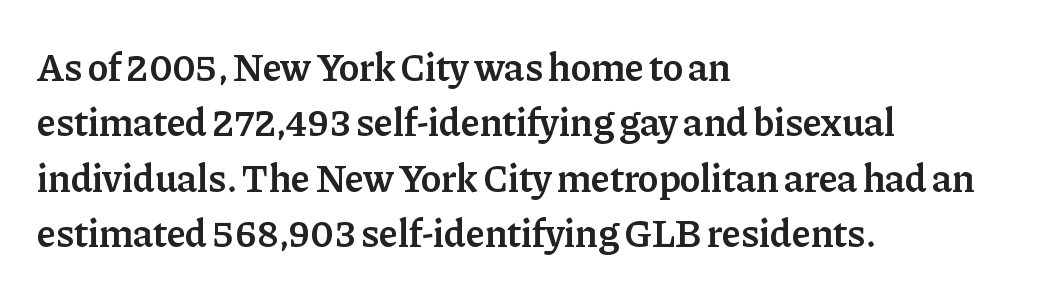
A normal amount of white space separates one row of letters from the next. This sample uses plain, unmodified letter spacing. These words are printed semibold, heavier than regular yet not bold. Reading down the block, your eye returns to a fixed left position each line. Think of a printed novel: that variable character pitch is what you see here.
